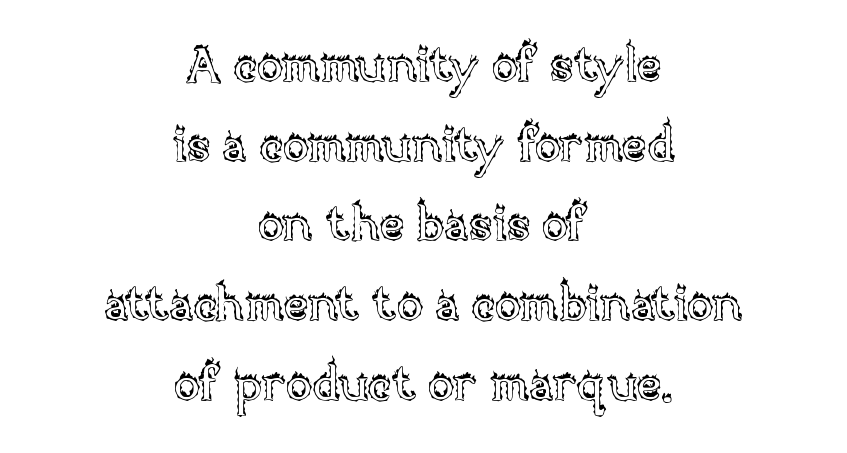
Q: Is the text italic (slanted)? A: No, it is upright.
Q: Is the text underlined? A: No.
Q: How is the paragraph aligned? A: Centered.
Q: Is the spacing between letters normal or unusually wide? A: Normal.
Q: Is the spacing between lines tight, normal or loose? A: Normal.
Q: Width (condensed, normal, or wide)? A: Normal.
Q: x-height? A: Large.
Q: Monospaced? A: No.
